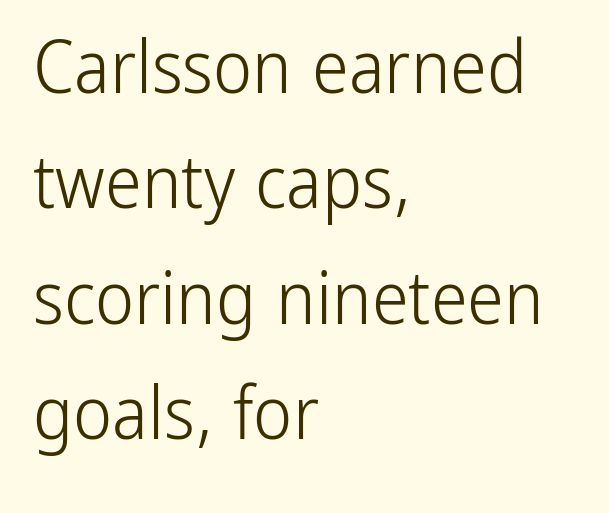
The image shows 74 px light, condensed sans-serif type, upright; set left-aligned, normal line spacing (1.56x), normal letter spacing, not underlined; low stroke contrast and a medium x-height.
